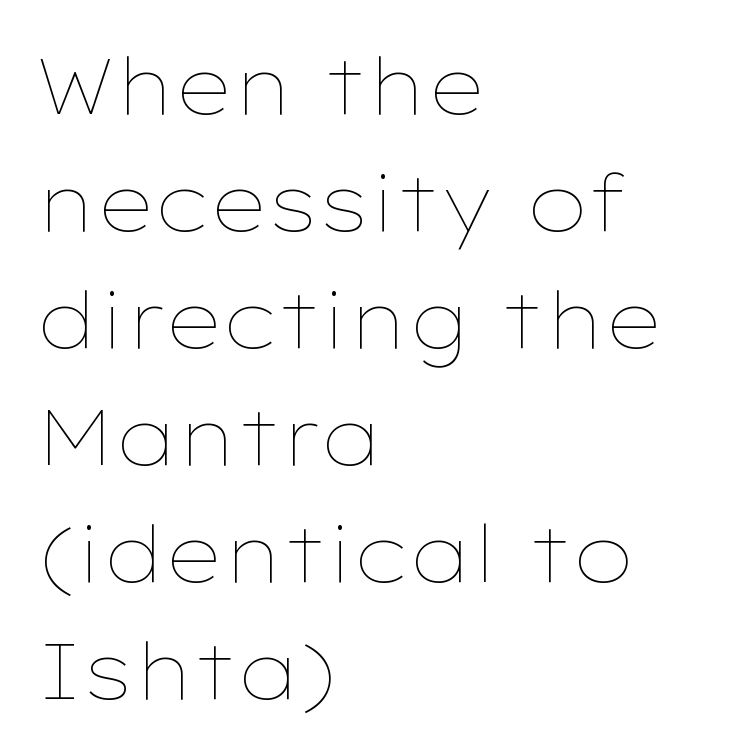
Q: Is the text bold? A: No.
Q: Is the text italic (slanted)? A: No, it is upright.
Q: Is the text underlined? A: No.
Q: How is the paragraph aligned? A: Left-aligned.
Q: Is the spacing between letters normal or unusually wide? A: Normal.
Q: Is the spacing between lines tight, normal or loose? A: Normal.
Q: Width (condensed, normal, or wide)? A: Wide.
Q: Stroke contrast? A: Low.
Q: x-height? A: Medium.
Q: Monospaced? A: No.
